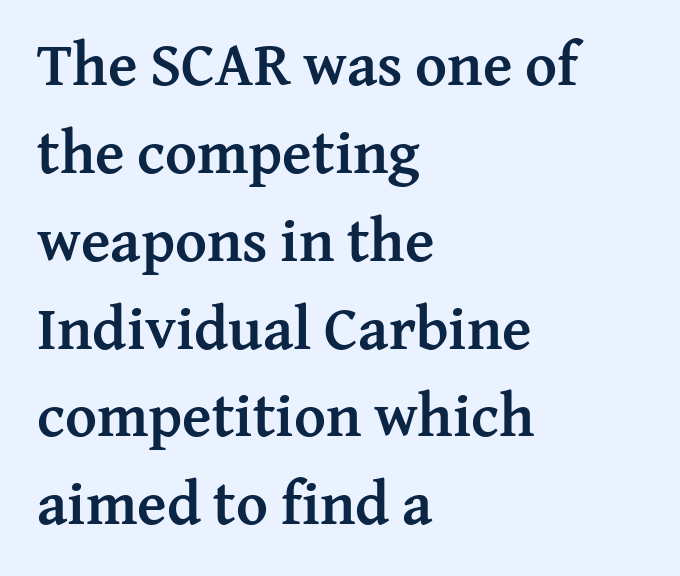
The image shows 61 px semibold serif type, upright; set left-aligned, normal line spacing (1.44x), normal letter spacing, not underlined; medium stroke contrast and a medium x-height.
